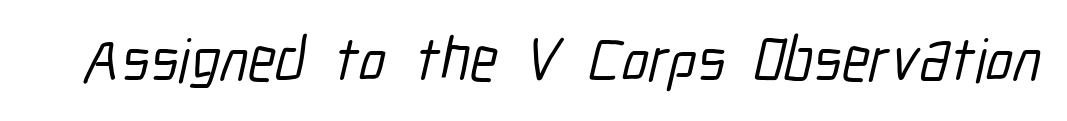
Stroke terminals: plain, sans-serif. Honestly, there is no underline to notice here at all. Between one letter and the next there's only the usual sliver of space. The passage shown is typed in a proportional face where columns would drift.
